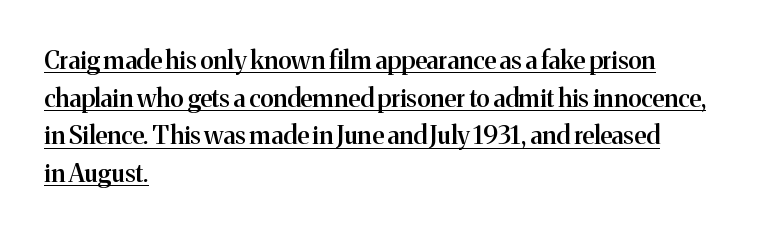
The image shows 25 px text type, upright; set left-aligned, normal line spacing (1.51x), normal letter spacing, underlined.
